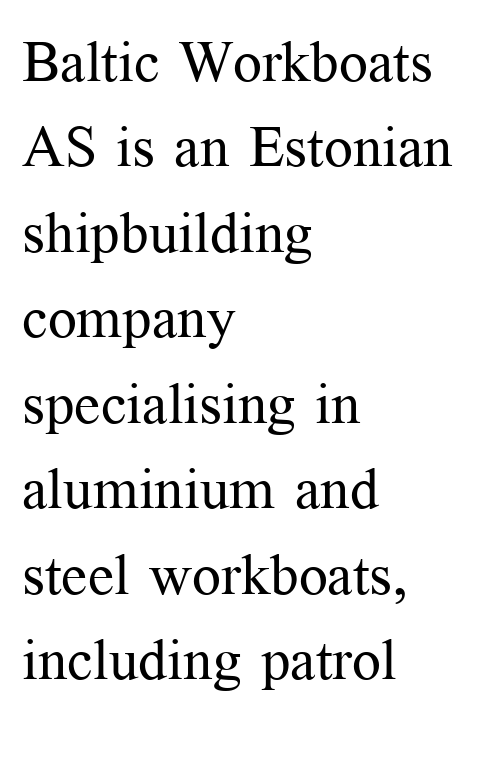
{"serif": "yes", "italic": "no", "bold": "no", "weight": "regular", "width": "normal", "stroke_contrast": "medium", "x_height": "medium", "monospaced": "no", "underline": "no", "align": "left", "line_spacing": "normal", "line_spacing_ratio": 1.5, "letter_spacing": "normal", "letter_spacing_em": 0.0, "glyph_px": 57}
